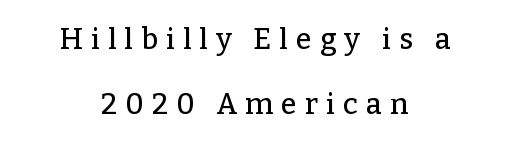
{"serif": "yes", "italic": "no", "width": "normal", "stroke_contrast": "low", "x_height": "medium", "monospaced": "no", "underline": "no", "align": "center", "line_spacing": "loose", "line_spacing_ratio": 2.25, "letter_spacing": "wide", "letter_spacing_em": 0.28, "glyph_px": 29}
